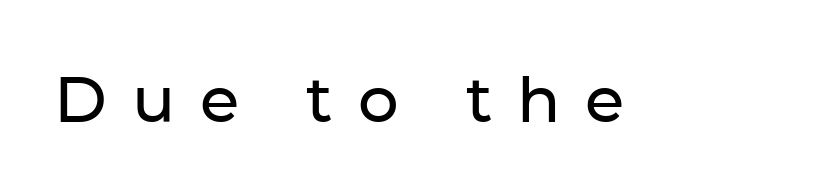
Q: Is the text italic (slanted)? A: No, it is upright.
Q: Is the typeface a serif or a sans-serif typeface? A: Sans-serif.
Q: Is the text underlined? A: No.
Q: Is the spacing between letters normal or unusually wide? A: Unusually wide.
Q: Width (condensed, normal, or wide)? A: Normal.
Q: Stroke contrast? A: Low.
Q: x-height? A: Medium.
Q: Monospaced? A: No.
